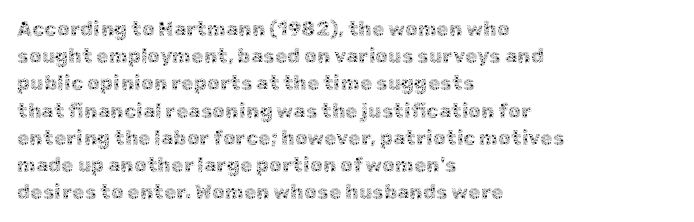
The image shows 20 px text type, upright; set left-aligned, normal line spacing (1.36x), normal letter spacing, not underlined.
